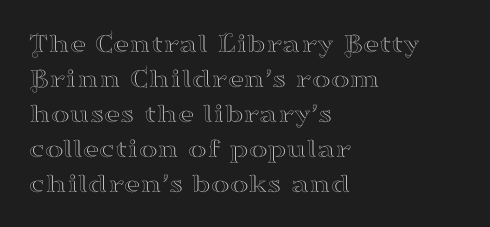
Q: Is the text italic (slanted)? A: No, it is upright.
Q: Is the typeface a serif or a sans-serif typeface? A: Serif.
Q: Is the text underlined? A: No.
Q: How is the paragraph aligned? A: Left-aligned.
Q: Is the spacing between letters normal or unusually wide? A: Normal.
Q: Is the spacing between lines tight, normal or loose? A: Normal.
Q: Width (condensed, normal, or wide)? A: Wide.
Q: Stroke contrast? A: High.
Q: x-height? A: Small.
Q: Monospaced? A: No.
